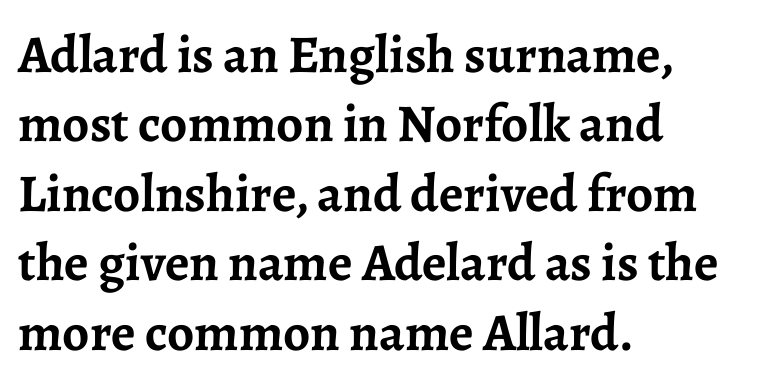
{"serif": "yes", "italic": "no", "bold": "yes", "weight": "semibold", "width": "normal", "stroke_contrast": "low", "x_height": "medium", "monospaced": "no", "underline": "no", "align": "left", "line_spacing": "normal", "line_spacing_ratio": 1.31, "letter_spacing": "normal", "letter_spacing_em": 0.0, "glyph_px": 53}
